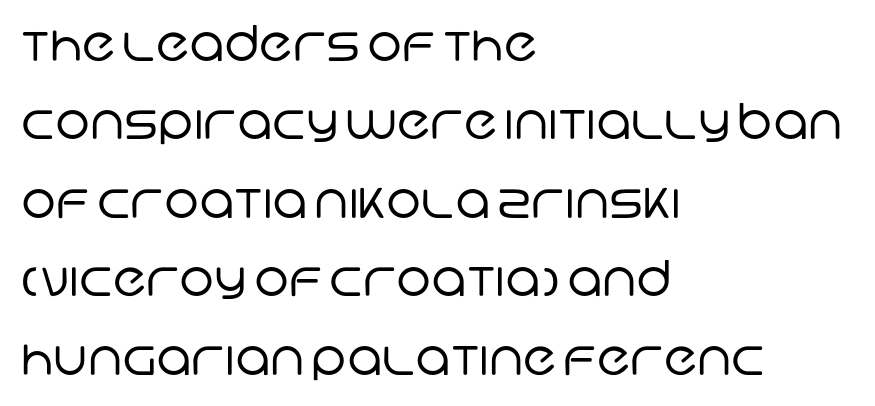
The image shows 49 px regular-weight sans-serif type; set left-aligned, normal line spacing (1.6x), normal letter spacing, not underlined; low stroke contrast and a large x-height.
